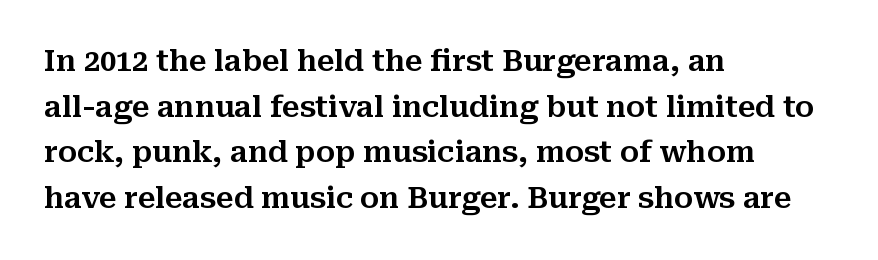
{"serif": "yes", "italic": "no", "width": "normal", "stroke_contrast": "medium", "x_height": "medium", "monospaced": "no", "underline": "no", "align": "left", "line_spacing": "normal", "line_spacing_ratio": 1.57, "letter_spacing": "normal", "letter_spacing_em": 0.0, "glyph_px": 29}
